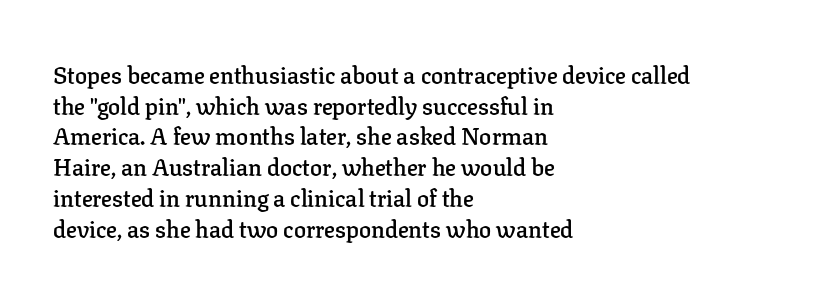
Q: Is the text bold? A: Semi-bold.
Q: Is the text italic (slanted)? A: No, it is upright.
Q: Is the text underlined? A: No.
Q: How is the paragraph aligned? A: Left-aligned.
Q: Is the spacing between letters normal or unusually wide? A: Normal.
Q: Is the spacing between lines tight, normal or loose? A: Normal.
